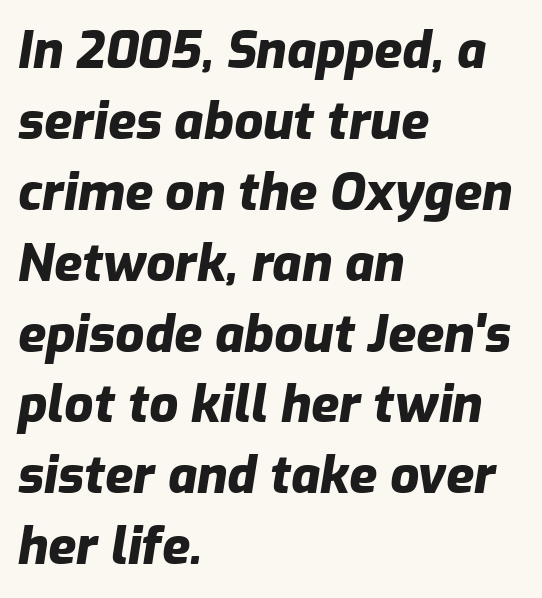
Q: Is the text bold? A: Yes.
Q: Is the text italic (slanted)? A: Yes, it leans right by about 9 degrees.
Q: Is the text underlined? A: No.
Q: How is the paragraph aligned? A: Left-aligned.
Q: Is the spacing between letters normal or unusually wide? A: Normal.
Q: Is the spacing between lines tight, normal or loose? A: Normal.
Q: Width (condensed, normal, or wide)? A: Normal.
Q: Stroke contrast? A: Low.
Q: x-height? A: Medium.
Q: Monospaced? A: No.
